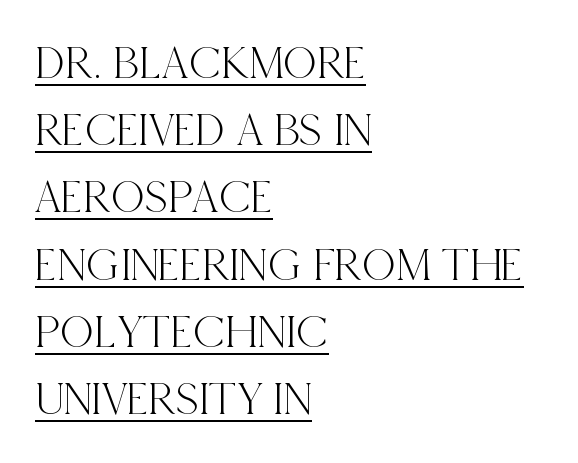
A classic flush-left, rag-right setting is used for this passage. Letterform terminals end in serifs throughout the passage. Spacing verdict: proportional, widths tailored to each character. A baseline rule has been typeset under these characters. The rows are spaced the way most documents space them. A roman cut, with each character standing at attention.
